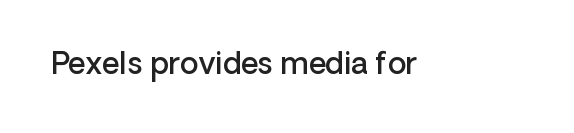
Q: Is the text bold? A: Semi-bold.
Q: Is the text italic (slanted)? A: No, it is upright.
Q: Is the typeface a serif or a sans-serif typeface? A: Sans-serif.
Q: Is the text underlined? A: No.
Q: Is the spacing between letters normal or unusually wide? A: Normal.
Q: Width (condensed, normal, or wide)? A: Normal.
Q: Stroke contrast? A: Low.
Q: x-height? A: Medium.
Q: Monospaced? A: No.
